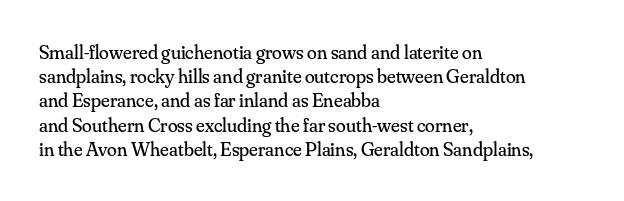
{"italic": "no", "bold": "no", "underline": "no", "align": "left", "line_spacing_ratio": 1.21, "letter_spacing": "normal", "letter_spacing_em": 0.0, "glyph_px": 20}
